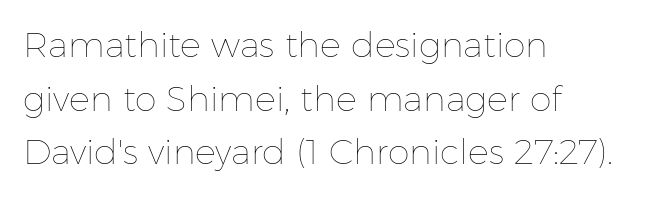
{"italic": "no", "bold": "no", "weight": "thin", "width": "normal", "stroke_contrast": "low", "x_height": "medium", "monospaced": "no", "underline": "no", "align": "left", "line_spacing": "normal", "line_spacing_ratio": 1.53, "letter_spacing": "normal", "letter_spacing_em": 0.0, "glyph_px": 35}
